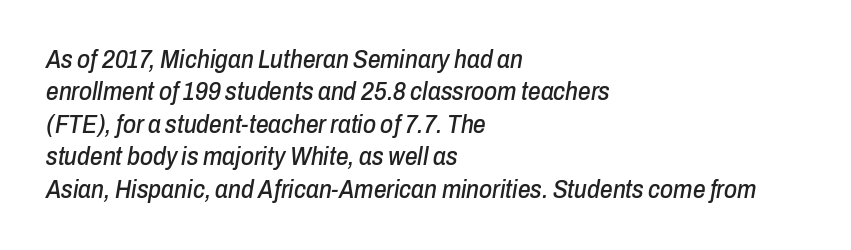
Tracking value appears to be zero — textbook default spacing. Plain, unruled lines of type. Every character sits at an angle, as italics do. The compositor pushed each line to the left boundary. Leading matches the norm, producing a regular column.
